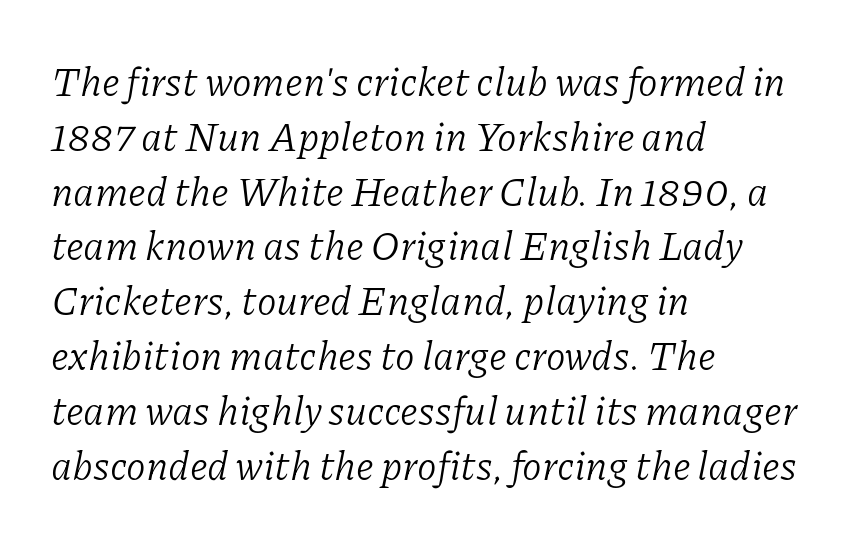
Q: Is the text bold? A: No.
Q: Is the text italic (slanted)? A: Yes, it leans right by about 11 degrees.
Q: Is the typeface a serif or a sans-serif typeface? A: Serif.
Q: Is the text underlined? A: No.
Q: How is the paragraph aligned? A: Left-aligned.
Q: Is the spacing between letters normal or unusually wide? A: Normal.
Q: Is the spacing between lines tight, normal or loose? A: Normal.
Q: Width (condensed, normal, or wide)? A: Normal.
Q: Stroke contrast? A: Low.
Q: x-height? A: Medium.
Q: Monospaced? A: No.
